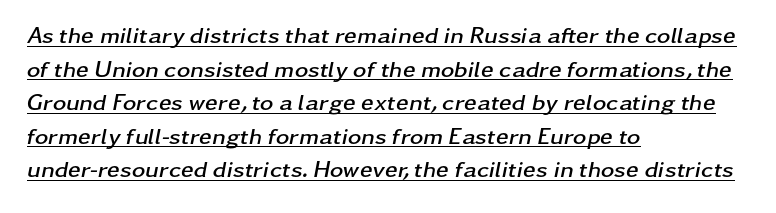
{"italic": "yes", "lean": "right", "slant_degrees": 11, "bold": "yes", "underline": "yes", "align": "left", "line_spacing": "normal", "line_spacing_ratio": 1.46, "letter_spacing": "normal", "letter_spacing_em": 0.0, "glyph_px": 23}
